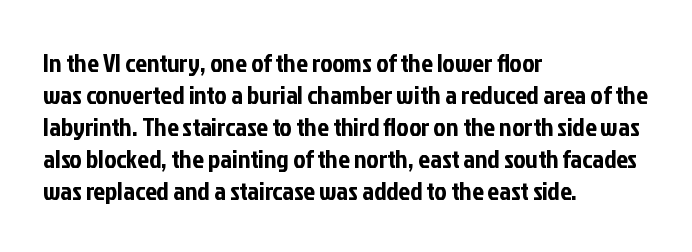
Standard letterfit; no display-style spreading of the glyphs. The string is rendered with underlining switched off. Compared with a centered layout, this one pins lines to the left instead. Vertical strokes here are truly vertical.
